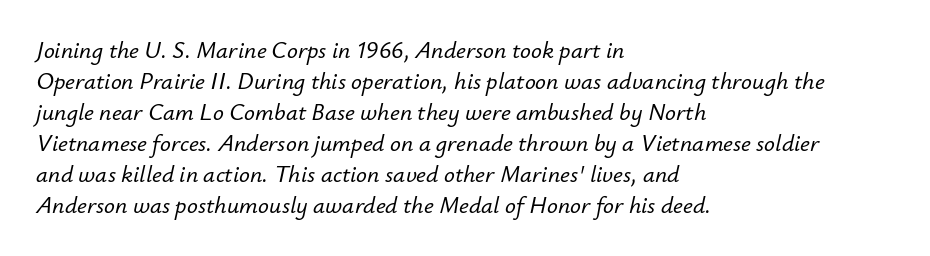
Q: Is the text italic (slanted)? A: Yes, it leans right by about 12 degrees.
Q: Is the text underlined? A: No.
Q: How is the paragraph aligned? A: Left-aligned.
Q: Is the spacing between letters normal or unusually wide? A: Normal.
Q: Is the spacing between lines tight, normal or loose? A: Normal.
